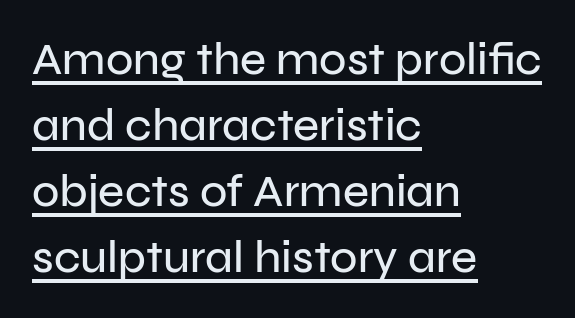
The image shows 45 px sans-serif type, upright; set left-aligned, normal line spacing (1.47x), normal letter spacing, underlined; low stroke contrast and a medium x-height.
